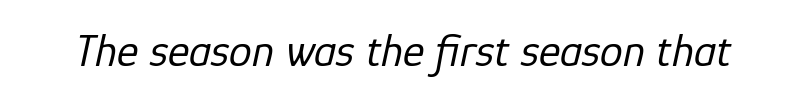
Q: Is the text bold? A: No.
Q: Is the text italic (slanted)? A: Yes, it leans right by about 12 degrees.
Q: Is the text underlined? A: No.
Q: Is the spacing between letters normal or unusually wide? A: Normal.
Q: Width (condensed, normal, or wide)? A: Normal.
Q: Stroke contrast? A: Low.
Q: x-height? A: Medium.
Q: Monospaced? A: No.
